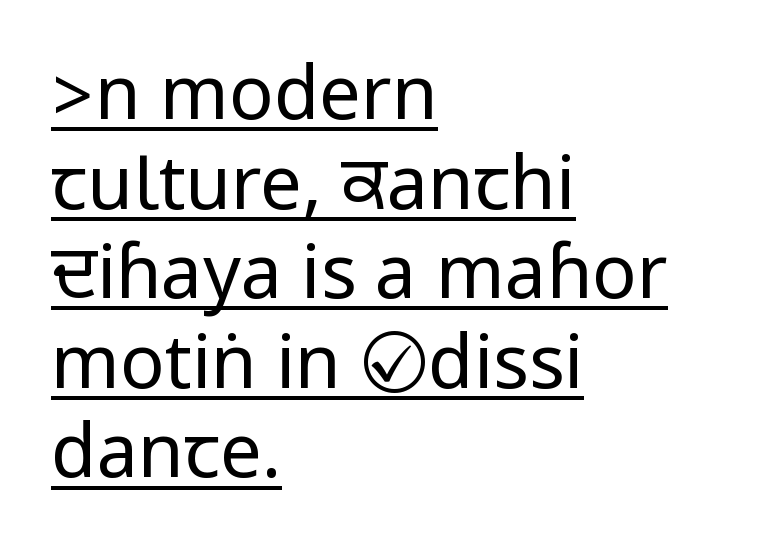
The image shows 74 px regular-weight, condensed sans-serif type, upright; set left-aligned, line spacing 1.21x, normal letter spacing, underlined; low stroke contrast.
